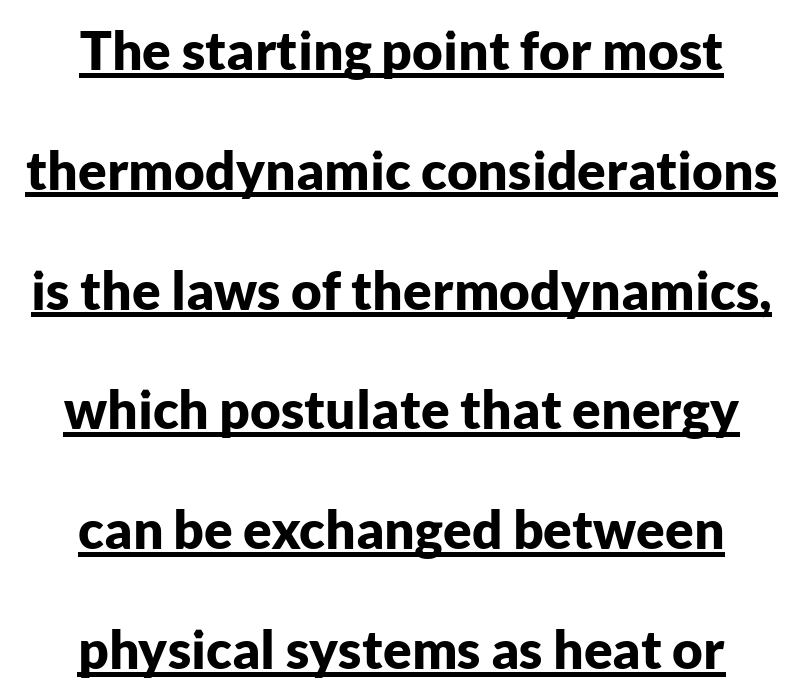
Q: Is the text bold? A: Yes.
Q: Is the text italic (slanted)? A: No, it is upright.
Q: Is the typeface a serif or a sans-serif typeface? A: Sans-serif.
Q: Is the text underlined? A: Yes.
Q: How is the paragraph aligned? A: Centered.
Q: Is the spacing between letters normal or unusually wide? A: Normal.
Q: Is the spacing between lines tight, normal or loose? A: Loose.
Q: Width (condensed, normal, or wide)? A: Normal.
Q: Stroke contrast? A: Low.
Q: x-height? A: Medium.
Q: Monospaced? A: No.
